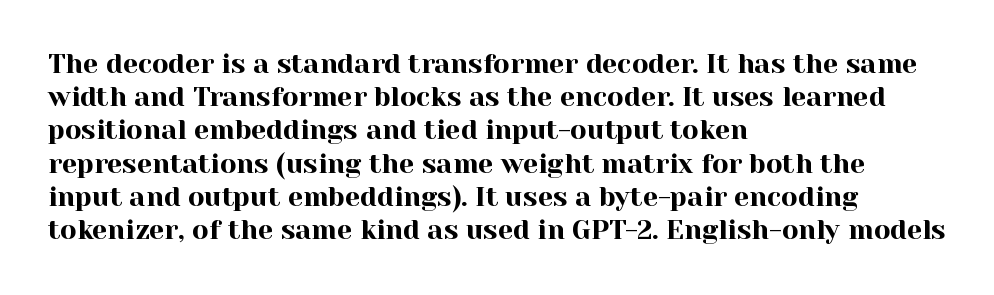
The image shows 27 px text type, upright; set left-aligned, line spacing 1.23x, normal letter spacing, not underlined.
